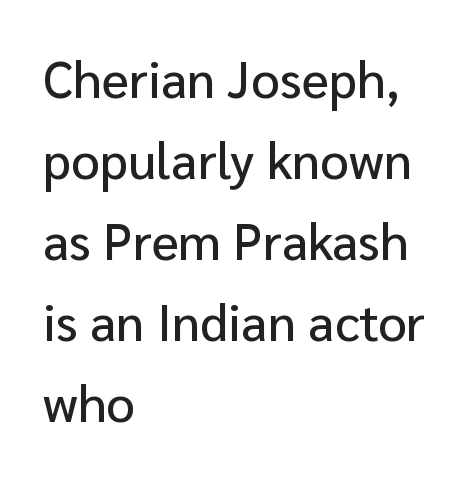
{"serif": "no", "italic": "no", "width": "normal", "stroke_contrast": "low", "x_height": "medium", "monospaced": "no", "underline": "no", "align": "left", "line_spacing": "normal", "line_spacing_ratio": 1.59, "letter_spacing": "normal", "letter_spacing_em": 0.0, "glyph_px": 51}
